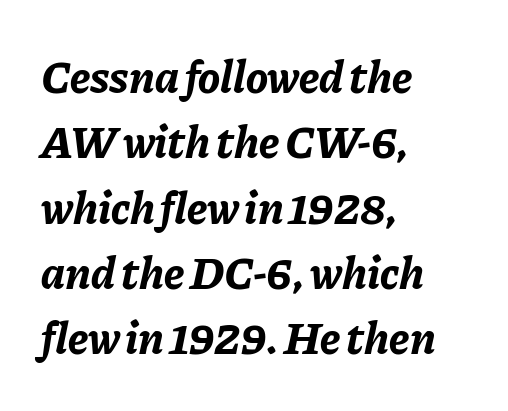
{"italic": "yes", "lean": "right", "slant_degrees": 11, "bold": "yes", "weight": "bold", "width": "normal", "stroke_contrast": "low", "x_height": "medium", "monospaced": "no", "underline": "no", "align": "left", "line_spacing": "normal", "line_spacing_ratio": 1.42, "letter_spacing": "normal", "letter_spacing_em": 0.0, "glyph_px": 46}
